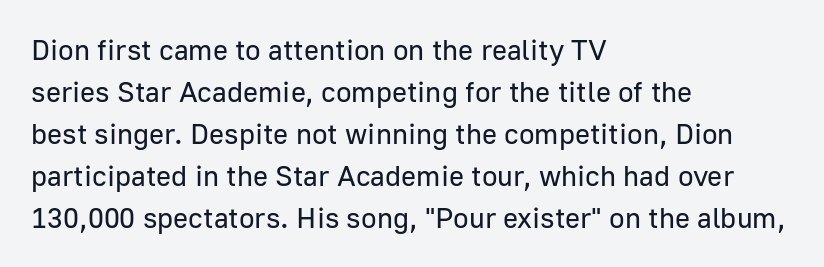
Think of a printed novel: that variable character pitch is what you see here. The weight tops out at a normal text grade. Evenly set lines give the paragraph a standard silhouette. The letters stand upright; this is a roman face. No word sits above an underline.
